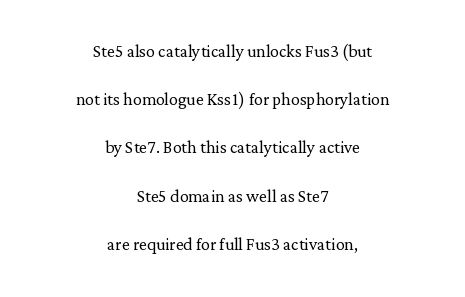
Q: Is the text bold? A: No.
Q: Is the text italic (slanted)? A: No, it is upright.
Q: Is the text underlined? A: No.
Q: How is the paragraph aligned? A: Centered.
Q: Is the spacing between letters normal or unusually wide? A: Normal.
Q: Is the spacing between lines tight, normal or loose? A: Loose.
